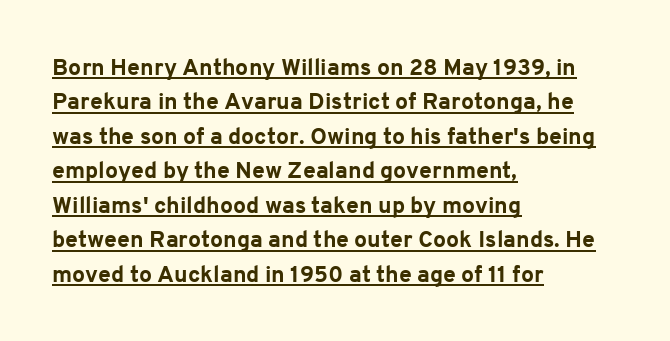
The rendering uses the underline text-decoration. Emphasis by weight is at full strength: bold. The font's upright variant was chosen for this text. A classic flush-left, rag-right setting is used for this passage.
